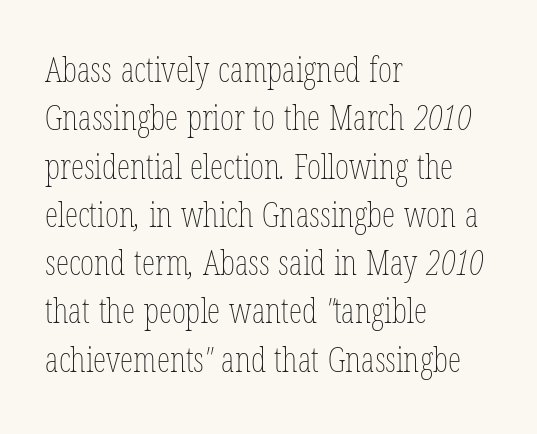
The image shows 34 px thin, condensed type; set left-aligned, normal line spacing (1.42x), normal letter spacing, not underlined; low stroke contrast and a medium x-height.
